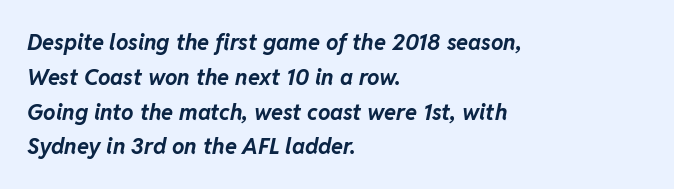
The image shows 22 px bold type, italic (leaning right); set left-aligned, normal line spacing (1.58x), normal letter spacing, not underlined.
